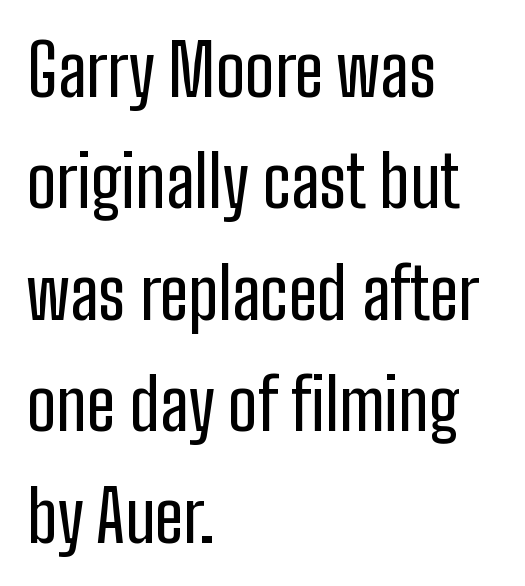
Each letter keeps its own natural width here, so spacing adapts to shape. The strip under each line holds only bare page. Regular leading. Students, note that the glyphs here touch the page at normal intervals.
